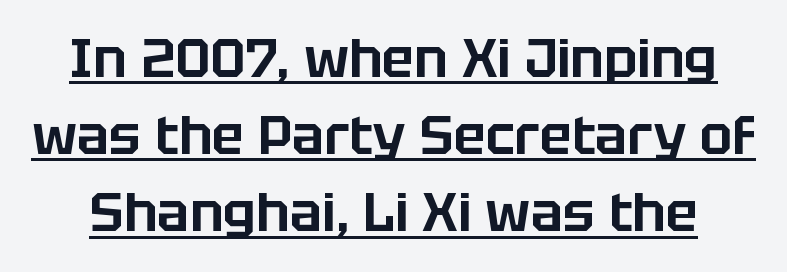
This is the regular roman posture of the typeface. Observe the ordinary spacing: letters are neighbours, not strangers. Normally led — the rows are evenly, conventionally spaced. Regarding serifs, this sample does without them. You could not count columns in this text — the font is proportionally spaced. This rendering features underlined lettering.
